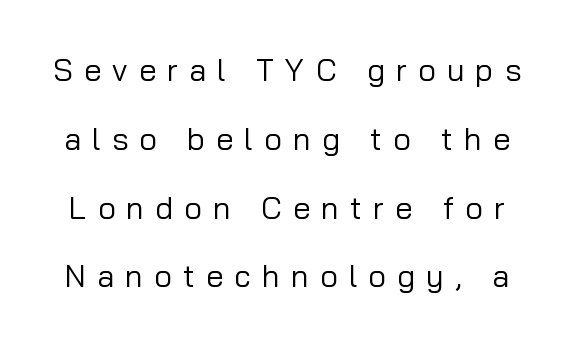
{"serif": "no", "italic": "no", "bold": "no", "weight": "regular", "width": "normal", "stroke_contrast": "low", "x_height": "medium", "monospaced": "no", "underline": "no", "line_spacing": "loose", "line_spacing_ratio": 2.22, "letter_spacing": "wide", "letter_spacing_em": 0.36, "glyph_px": 31}
